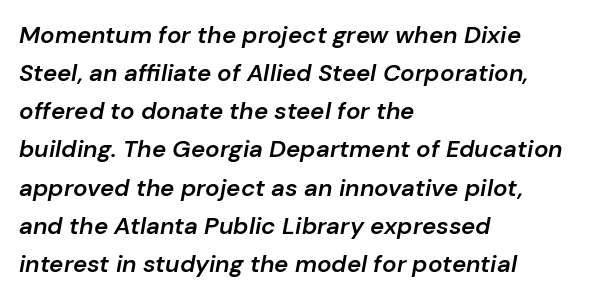
Q: Is the text bold? A: Semi-bold.
Q: Is the text italic (slanted)? A: Yes, it leans right by about 10 degrees.
Q: Is the text underlined? A: No.
Q: How is the paragraph aligned? A: Left-aligned.
Q: Is the spacing between letters normal or unusually wide? A: Normal.
Q: Is the spacing between lines tight, normal or loose? A: Normal.
